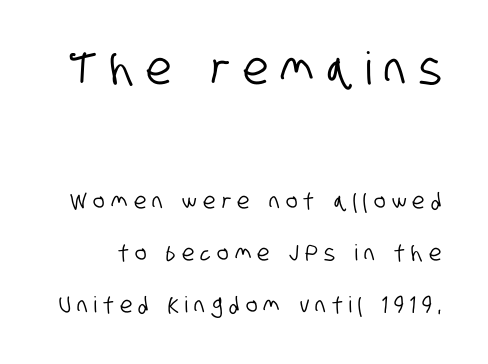
The image shows 45 px condensed sans-serif type; set loose line spacing (2.37x), unusually wide letter spacing (+0.29 em), not underlined; the first (top) block is 2.05x larger; low stroke contrast and a large x-height.
